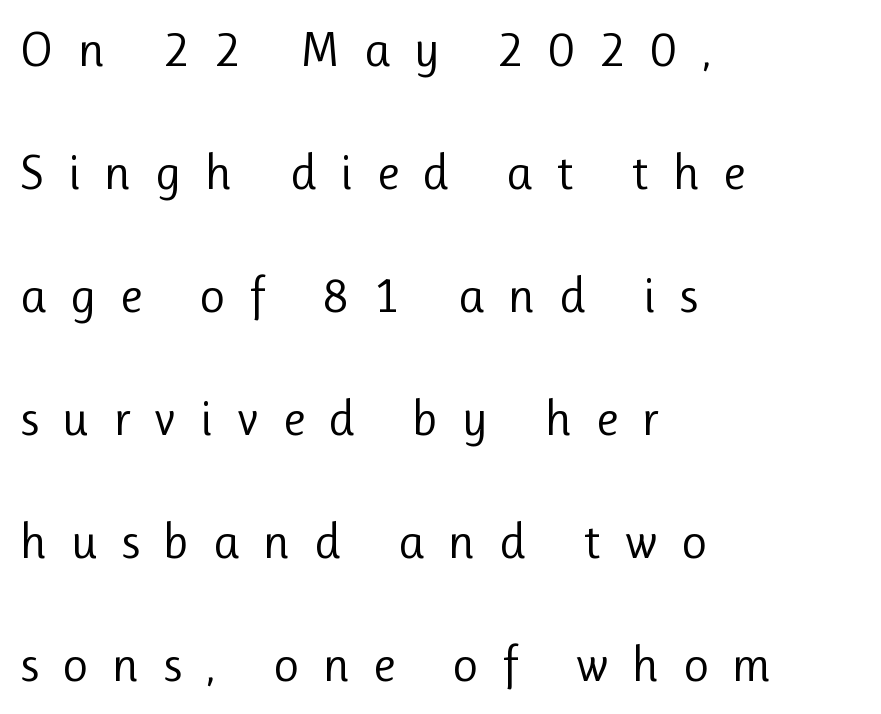
The image shows 50 px regular-weight sans-serif type, upright; set left-aligned, loose line spacing (2.46x), unusually wide letter spacing (+0.47 em), not underlined; low stroke contrast and a medium x-height.
